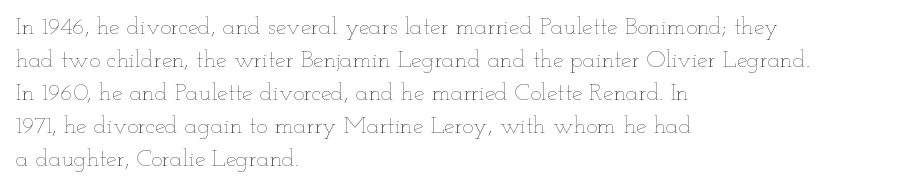
Horizontally, the lines are justified to the leading edge only. A roman cut, with each character standing at attention. The lines sit at an ordinary, default distance from one another. The font sits on the lighter half of the weight spectrum, regular included. Just letters on the line, the space beneath them empty. Standard letterfit; no display-style spreading of the glyphs.
